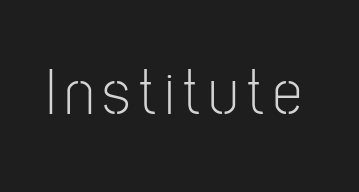
Q: Is the text bold? A: No.
Q: Is the text italic (slanted)? A: No, it is upright.
Q: Is the typeface a serif or a sans-serif typeface? A: Sans-serif.
Q: Is the text underlined? A: No.
Q: Width (condensed, normal, or wide)? A: Condensed.
Q: Stroke contrast? A: Low.
Q: x-height? A: Medium.
Q: Monospaced? A: No.
